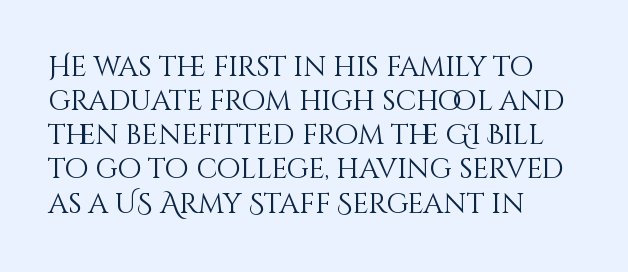
{"italic": "no", "bold": "no", "weight": "light", "width": "normal", "stroke_contrast": "medium", "x_height": "large", "monospaced": "no", "underline": "no", "align": "left", "line_spacing_ratio": 1.22, "letter_spacing": "normal", "letter_spacing_em": 0.0, "glyph_px": 28}
